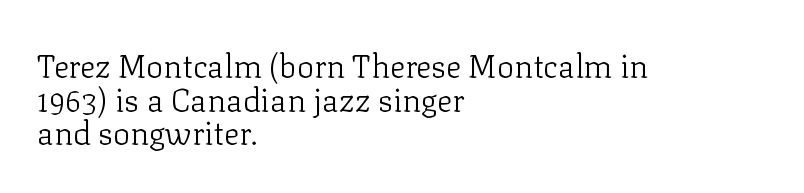
Q: Is the text bold? A: No.
Q: Is the text italic (slanted)? A: No, it is upright.
Q: Is the typeface a serif or a sans-serif typeface? A: Serif.
Q: Is the text underlined? A: No.
Q: How is the paragraph aligned? A: Left-aligned.
Q: Is the spacing between letters normal or unusually wide? A: Normal.
Q: Is the spacing between lines tight, normal or loose? A: Tight.
Q: Width (condensed, normal, or wide)? A: Normal.
Q: Stroke contrast? A: Low.
Q: x-height? A: Medium.
Q: Monospaced? A: No.
